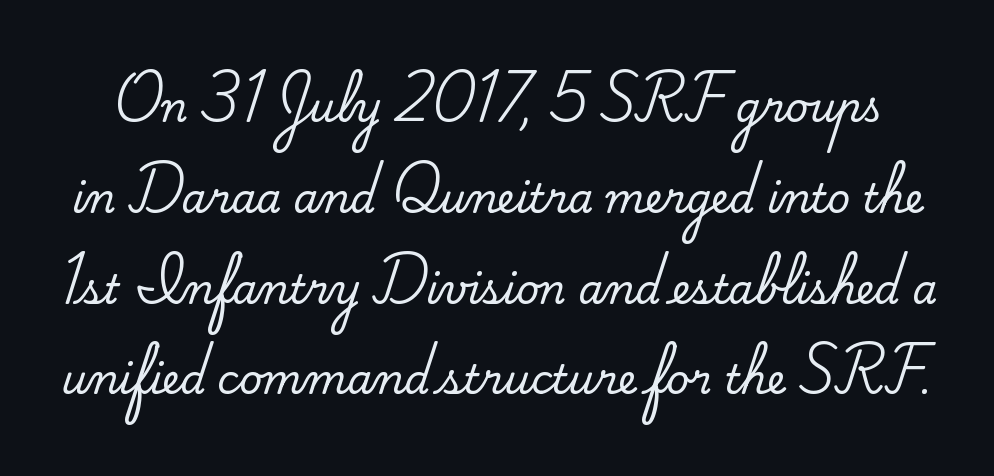
Q: Is the text italic (slanted)? A: Yes.
Q: Is the typeface a serif or a sans-serif typeface? A: Serif.
Q: Is the text underlined? A: No.
Q: Is the spacing between letters normal or unusually wide? A: Normal.
Q: Is the spacing between lines tight, normal or loose? A: Loose.
Q: Width (condensed, normal, or wide)? A: Normal.
Q: Stroke contrast? A: Medium.
Q: x-height? A: Small.
Q: Monospaced? A: No.
